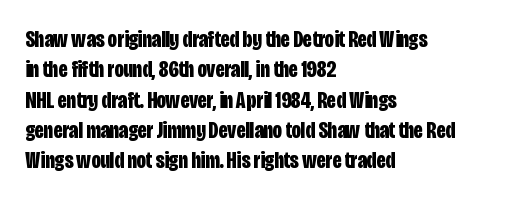
Q: Is the text bold? A: Yes.
Q: Is the text italic (slanted)? A: No, it is upright.
Q: Is the text underlined? A: No.
Q: How is the paragraph aligned? A: Left-aligned.
Q: Is the spacing between letters normal or unusually wide? A: Normal.
Q: Is the spacing between lines tight, normal or loose? A: Normal.
